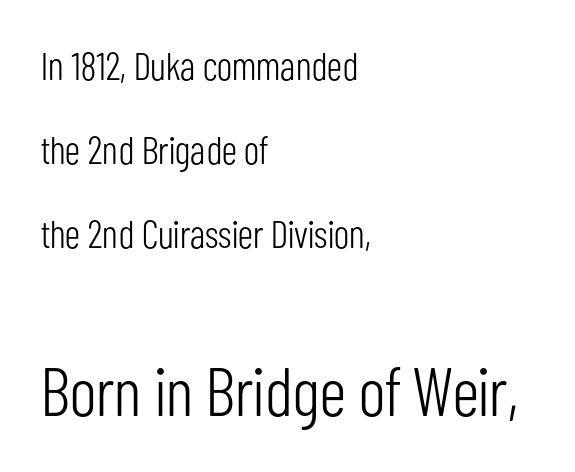
Q: Is the text bold? A: No.
Q: Is the text italic (slanted)? A: No, it is upright.
Q: Is the typeface a serif or a sans-serif typeface? A: Sans-serif.
Q: Is the text underlined? A: No.
Q: How is the paragraph aligned? A: Left-aligned.
Q: Is the spacing between letters normal or unusually wide? A: Normal.
Q: Is the spacing between lines tight, normal or loose? A: Loose.
Q: Which block of text is set in a larger size, the first (top) or the second (bottom)? A: The second (bottom) one.
Q: Width (condensed, normal, or wide)? A: Condensed.
Q: Stroke contrast? A: Low.
Q: x-height? A: Medium.
Q: Monospaced? A: No.
